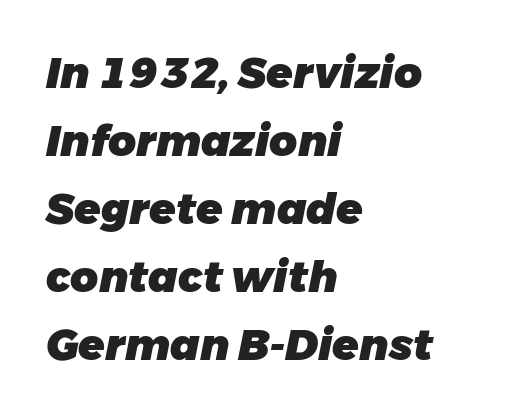
The image shows 43 px heavy type, italic (leaning right); set left-aligned, normal line spacing (1.58x), normal letter spacing, not underlined; low stroke contrast and a medium x-height.
